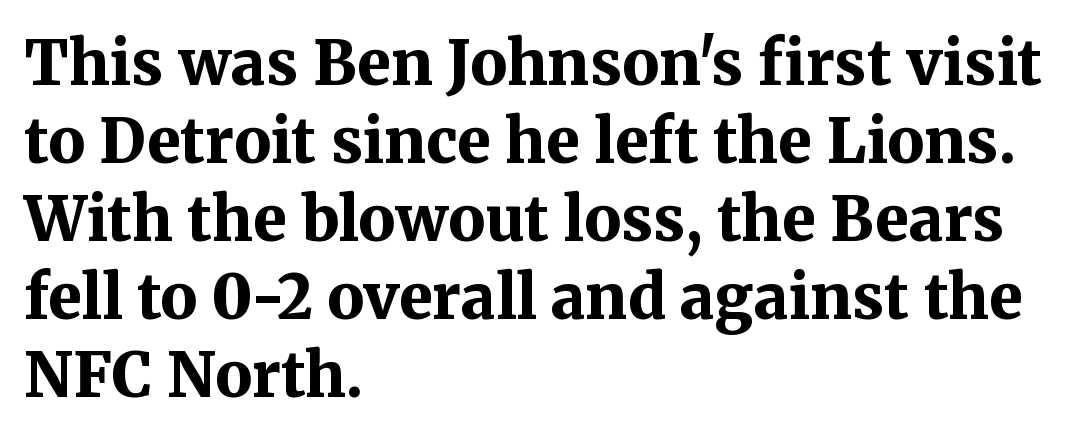
{"serif": "yes", "italic": "no", "bold": "yes", "weight": "bold", "width": "normal", "stroke_contrast": "medium", "x_height": "medium", "monospaced": "no", "underline": "no", "align": "left", "line_spacing": "normal", "line_spacing_ratio": 1.28, "letter_spacing": "normal", "letter_spacing_em": 0.0, "glyph_px": 61}
